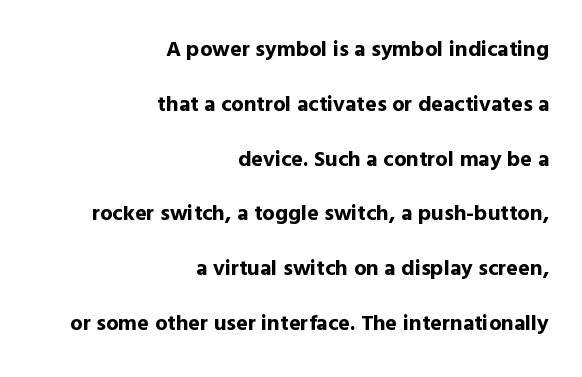
The image shows 22 px bold type, upright; set right-aligned, loose line spacing (2.49x), normal letter spacing, not underlined.
